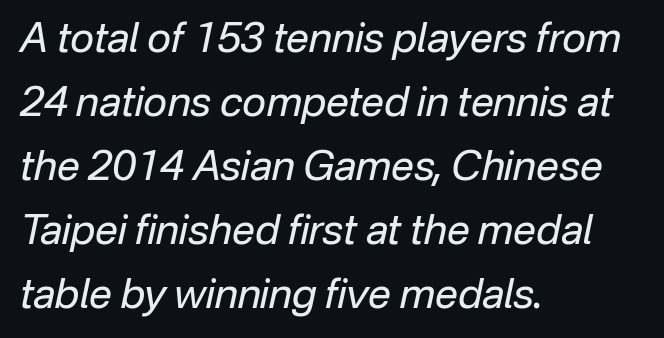
Teacher's note: observe the even left margin — that is flush-left alignment. Is there much room between lines? A standard amount, neither cramped nor airy. Quick note: italic. How are the letters spaced? Ordinarily, with no added tracking. Unbolded letterforms with no extra heft.
